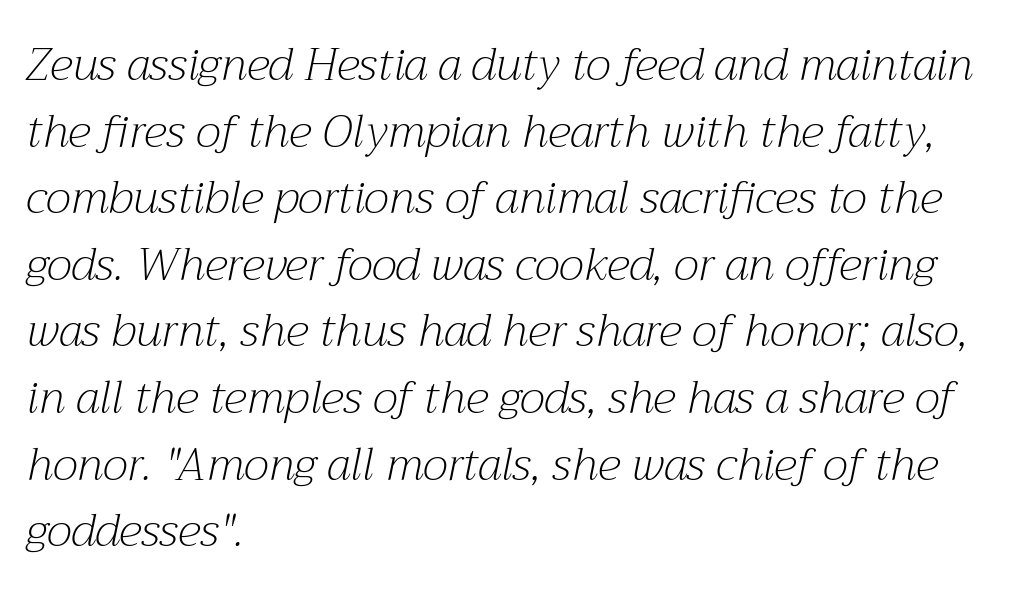
The image shows 45 px light serif type, italic (leaning right); set left-aligned, normal line spacing (1.48x), normal letter spacing, not underlined; medium stroke contrast and a medium x-height.
